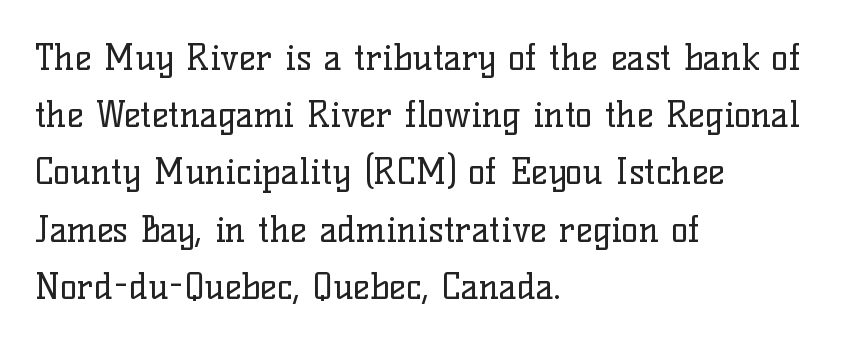
{"serif": "yes", "italic": "no", "bold": "no", "weight": "regular", "width": "normal", "stroke_contrast": "low", "x_height": "medium", "monospaced": "no", "underline": "no", "align": "left", "line_spacing": "normal", "line_spacing_ratio": 1.59, "letter_spacing": "normal", "letter_spacing_em": 0.0, "glyph_px": 36}
